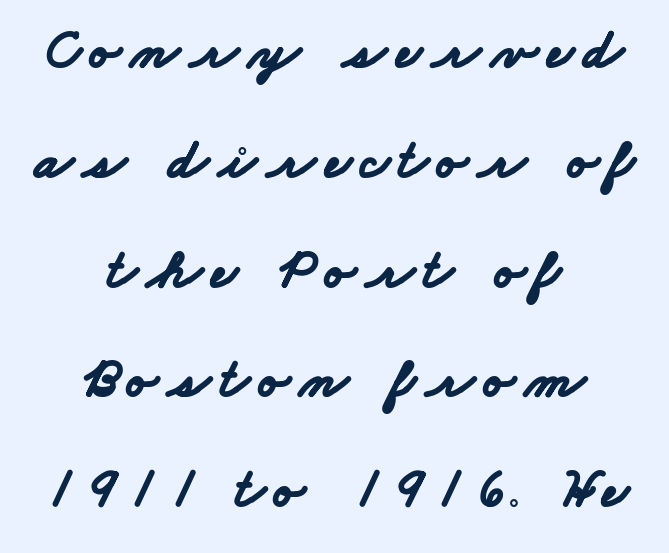
Q: Is the text bold? A: Yes.
Q: Is the typeface a serif or a sans-serif typeface? A: Sans-serif.
Q: Is the text underlined? A: No.
Q: How is the paragraph aligned? A: Centered.
Q: Is the spacing between lines tight, normal or loose? A: Loose.
Q: Width (condensed, normal, or wide)? A: Wide.
Q: Stroke contrast? A: Low.
Q: x-height? A: Small.
Q: Monospaced? A: No.
